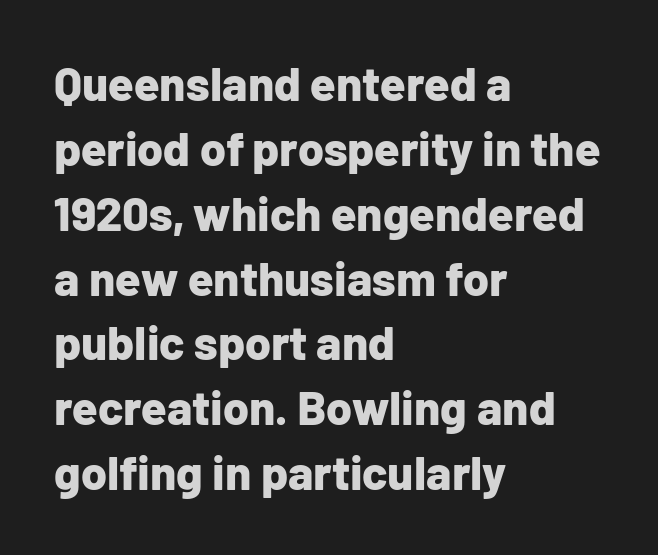
{"serif": "no", "italic": "no", "bold": "yes", "weight": "bold", "width": "normal", "stroke_contrast": "low", "x_height": "medium", "monospaced": "no", "underline": "no", "align": "left", "line_spacing": "normal", "line_spacing_ratio": 1.38, "letter_spacing": "normal", "letter_spacing_em": 0.0, "glyph_px": 47}
